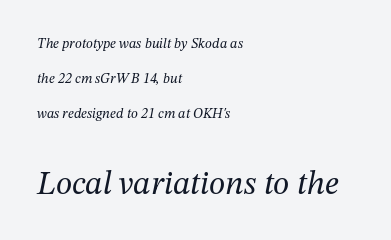
{"serif": "yes", "italic": "yes", "lean": "right", "slant_degrees": 12, "bold": "no", "weight": "regular", "width": "normal", "stroke_contrast": "medium", "x_height": "medium", "monospaced": "no", "underline": "no", "align": "left", "line_spacing": "loose", "line_spacing_ratio": 2.5, "letter_spacing": "normal", "letter_spacing_em": 0.0, "larger_block": "second", "size_ratio": 2.36, "glyph_px": 33}
